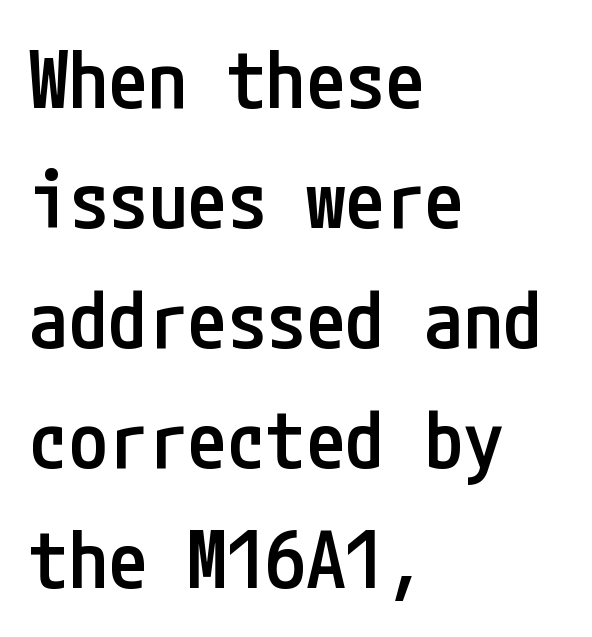
Q: Is the text bold? A: Semi-bold.
Q: Is the text italic (slanted)? A: No, it is upright.
Q: Is the typeface a serif or a sans-serif typeface? A: Sans-serif.
Q: Is the text underlined? A: No.
Q: How is the paragraph aligned? A: Left-aligned.
Q: Is the spacing between letters normal or unusually wide? A: Normal.
Q: Is the spacing between lines tight, normal or loose? A: Normal.
Q: Width (condensed, normal, or wide)? A: Condensed.
Q: Stroke contrast? A: Low.
Q: x-height? A: Medium.
